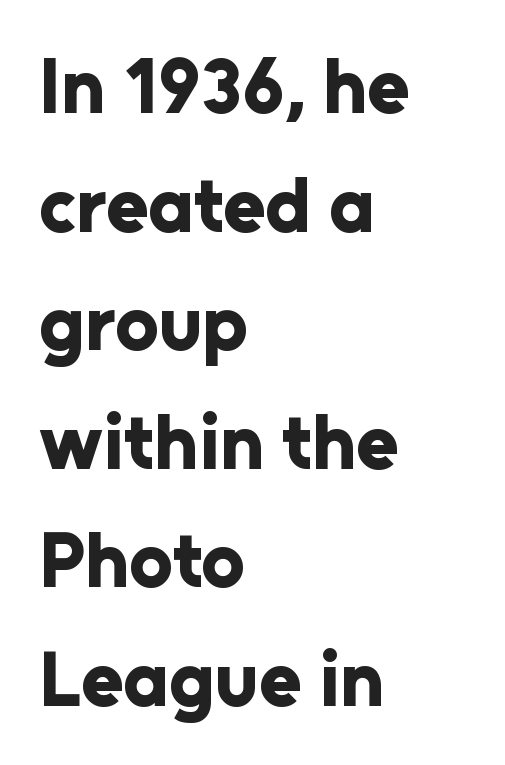
{"serif": "no", "italic": "no", "bold": "yes", "weight": "bold", "width": "normal", "stroke_contrast": "low", "x_height": "medium", "monospaced": "no", "underline": "no", "align": "left", "line_spacing": "normal", "line_spacing_ratio": 1.54, "letter_spacing": "normal", "letter_spacing_em": 0.0, "glyph_px": 77}
